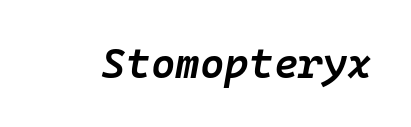
Letters rest on an invisible, unmarked baseline. Here the designer chose a console-style face with uniform glyph widths. A semibold gives these letters moderate extra thickness, short of bold. Rendered with sloped, italic letterforms.
